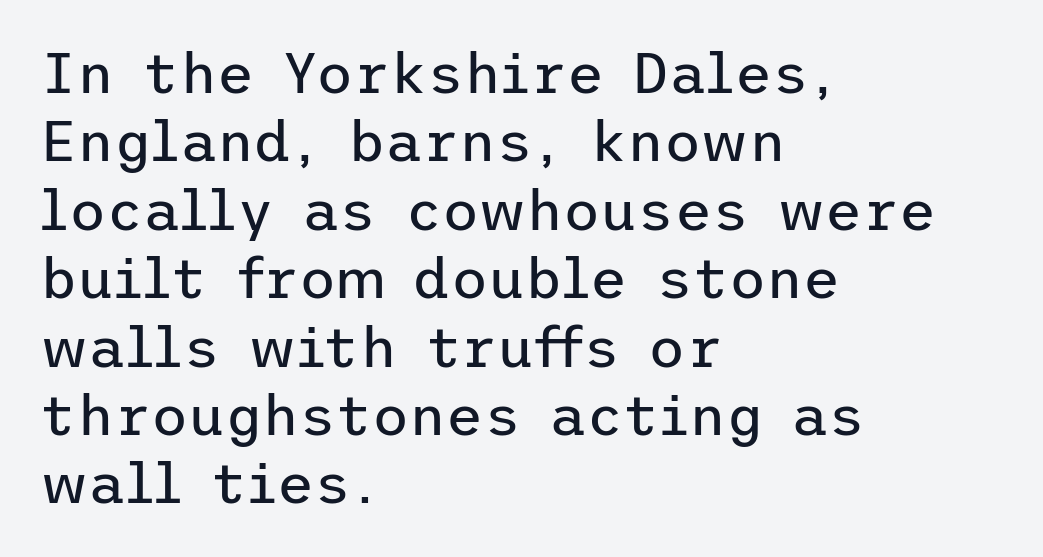
The area under the type is left untouched. Horizontally, the lines are justified to the leading edge only. Font category for this specimen: sans-serif. The gaps between neighbouring characters are ordinary and unremarkable. Unlike italic type, these characters show no tilt at all. The typesetting does not lean heavy: it is not bold.
